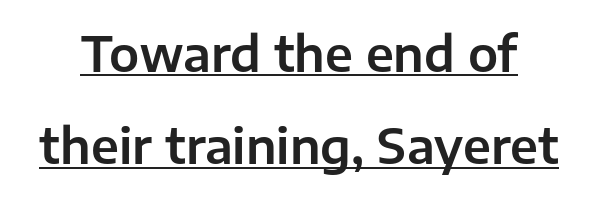
Q: Is the text italic (slanted)? A: No, it is upright.
Q: Is the typeface a serif or a sans-serif typeface? A: Sans-serif.
Q: Is the text underlined? A: Yes.
Q: Is the spacing between letters normal or unusually wide? A: Normal.
Q: Is the spacing between lines tight, normal or loose? A: Loose.
Q: Width (condensed, normal, or wide)? A: Normal.
Q: Stroke contrast? A: Low.
Q: x-height? A: Medium.
Q: Monospaced? A: No.
